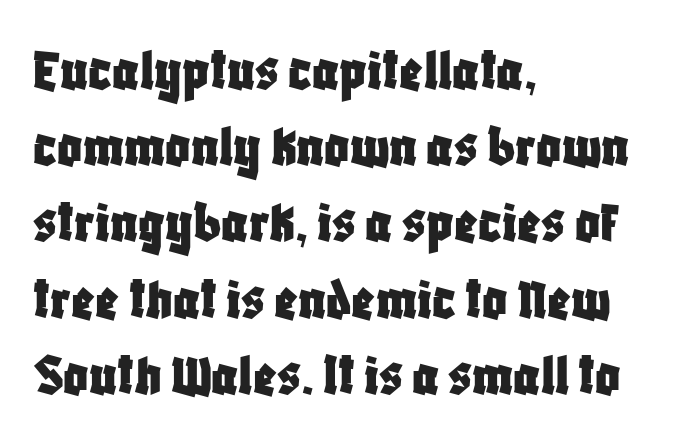
The image shows 61 px condensed sans-serif type, upright; set left-aligned, normal line spacing (1.25x), normal letter spacing, not underlined; low stroke contrast and a large x-height.
